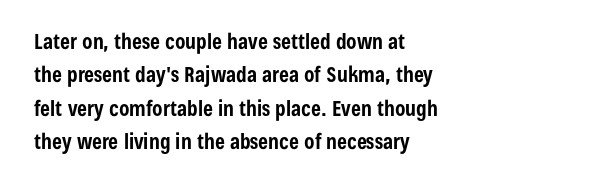
Q: Is the text bold? A: Yes.
Q: Is the text italic (slanted)? A: No, it is upright.
Q: Is the text underlined? A: No.
Q: How is the paragraph aligned? A: Left-aligned.
Q: Is the spacing between letters normal or unusually wide? A: Normal.
Q: Is the spacing between lines tight, normal or loose? A: Normal.
